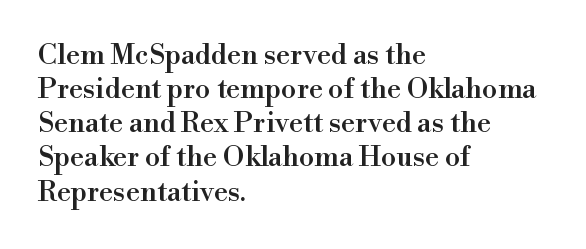
Q: Is the text italic (slanted)? A: No, it is upright.
Q: Is the typeface a serif or a sans-serif typeface? A: Serif.
Q: Is the text underlined? A: No.
Q: How is the paragraph aligned? A: Left-aligned.
Q: Is the spacing between letters normal or unusually wide? A: Normal.
Q: Width (condensed, normal, or wide)? A: Normal.
Q: x-height? A: Small.
Q: Monospaced? A: No.
